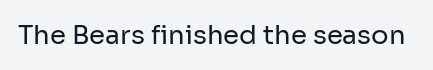
{"italic": "no", "bold": "no", "underline": "no", "letter_spacing": "normal", "letter_spacing_em": 0.0, "glyph_px": 26}
